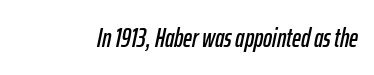
{"italic": "yes", "lean": "right", "slant_degrees": 12, "underline": "no", "letter_spacing": "normal", "letter_spacing_em": 0.0, "glyph_px": 27}
